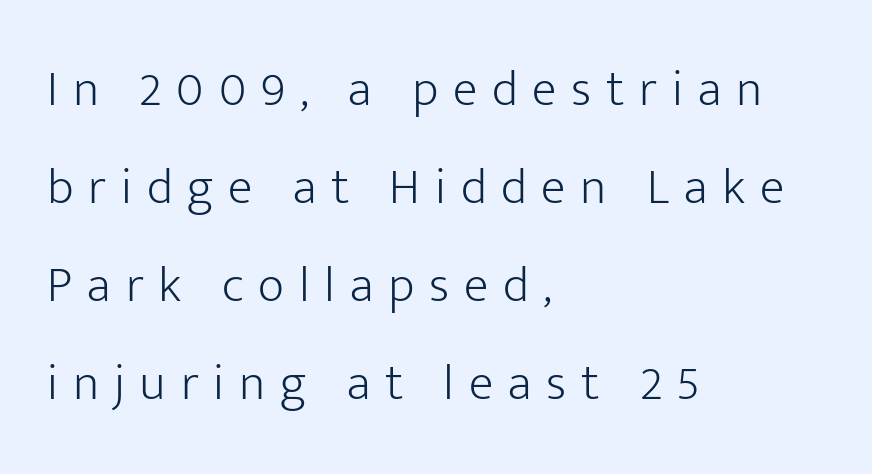
Q: Is the text bold? A: No.
Q: Is the text italic (slanted)? A: No, it is upright.
Q: Is the typeface a serif or a sans-serif typeface? A: Sans-serif.
Q: Is the text underlined? A: No.
Q: How is the paragraph aligned? A: Left-aligned.
Q: Is the spacing between letters normal or unusually wide? A: Unusually wide.
Q: Is the spacing between lines tight, normal or loose? A: Loose.
Q: Width (condensed, normal, or wide)? A: Normal.
Q: Stroke contrast? A: Low.
Q: x-height? A: Medium.
Q: Monospaced? A: No.
